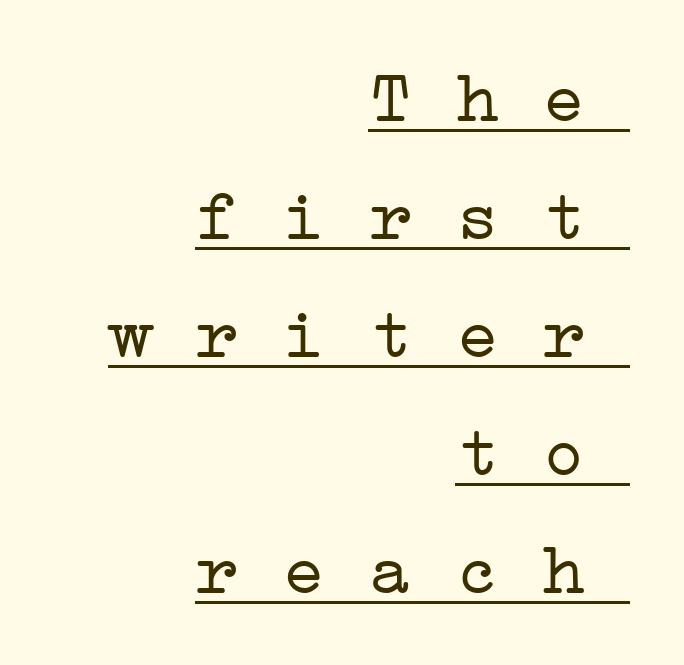
Q: Is the text bold? A: No.
Q: Is the typeface a serif or a sans-serif typeface? A: Serif.
Q: Is the text underlined? A: Yes.
Q: How is the paragraph aligned? A: Right-aligned.
Q: Is the spacing between letters normal or unusually wide? A: Normal.
Q: Is the spacing between lines tight, normal or loose? A: Normal.
Q: Width (condensed, normal, or wide)? A: Wide.
Q: Stroke contrast? A: Low.
Q: x-height? A: Medium.
Q: Monospaced? A: Yes.
